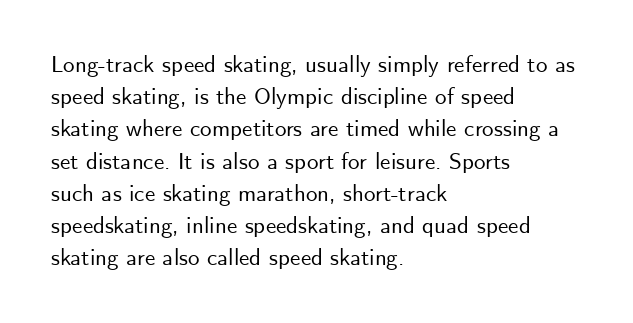
Q: Is the text italic (slanted)? A: No, it is upright.
Q: Is the text underlined? A: No.
Q: How is the paragraph aligned? A: Left-aligned.
Q: Is the spacing between letters normal or unusually wide? A: Normal.
Q: Is the spacing between lines tight, normal or loose? A: Normal.
